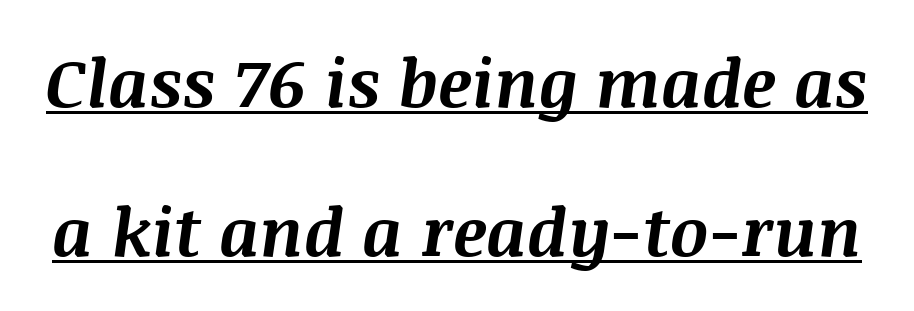
The letters are bold, with thick, heavy strokes. Italic: yes, the glyphs are oblique. The rendering keeps characters at their native spacing. Check the space under the baseline: a stroke is drawn there. Honestly, the rows look like they've been pulled way apart. Do the characters align in a grid? No, the font is proportional.
